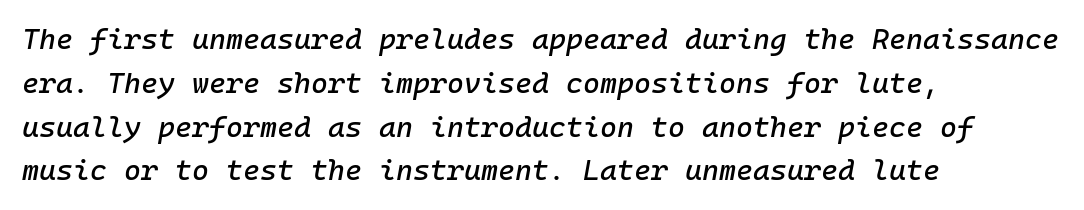
{"italic": "yes", "lean": "right", "slant_degrees": 10, "width": "normal", "stroke_contrast": "low", "x_height": "medium", "monospaced": "yes", "underline": "no", "align": "left", "line_spacing": "normal", "line_spacing_ratio": 1.51, "letter_spacing": "normal", "letter_spacing_em": 0.0, "glyph_px": 29}
